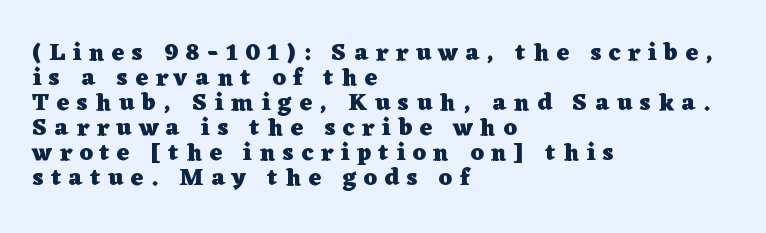
{"italic": "no", "bold": "yes", "underline": "no", "align": "left", "line_spacing": "tight", "line_spacing_ratio": 1.04, "letter_spacing": "wide", "letter_spacing_em": 0.31, "glyph_px": 24}
